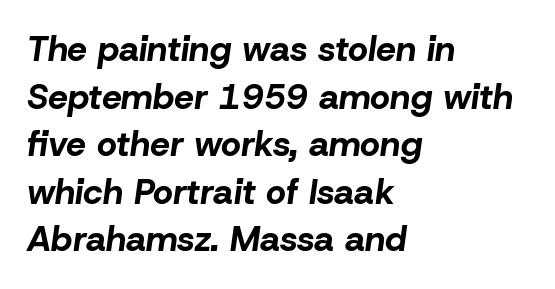
Q: Is the text bold? A: Yes.
Q: Is the text italic (slanted)? A: Yes, it leans right by about 8 degrees.
Q: Is the text underlined? A: No.
Q: How is the paragraph aligned? A: Left-aligned.
Q: Is the spacing between letters normal or unusually wide? A: Normal.
Q: Is the spacing between lines tight, normal or loose? A: Normal.
Q: Width (condensed, normal, or wide)? A: Normal.
Q: Stroke contrast? A: Low.
Q: x-height? A: Medium.
Q: Monospaced? A: No.
